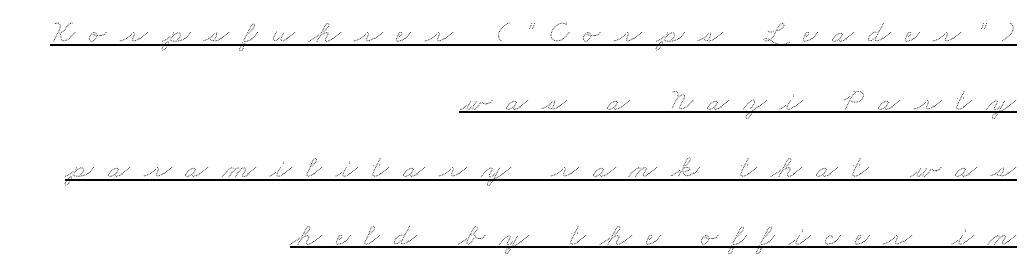
Each line ends at the same right margin while the left side varies. The words here are underlined. Caption: expanded tracking, letters set apart. Leading: increased.
